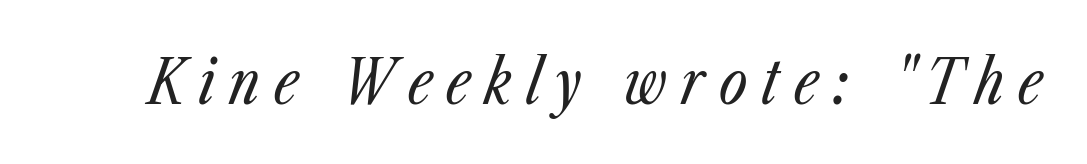
Every character sits at an angle, as italics do. A typesetter would call this proportional, since set widths differ per character. Check the space under the baseline: it is left empty. Does extra space separate the letters? Yes, quite a lot of it.
